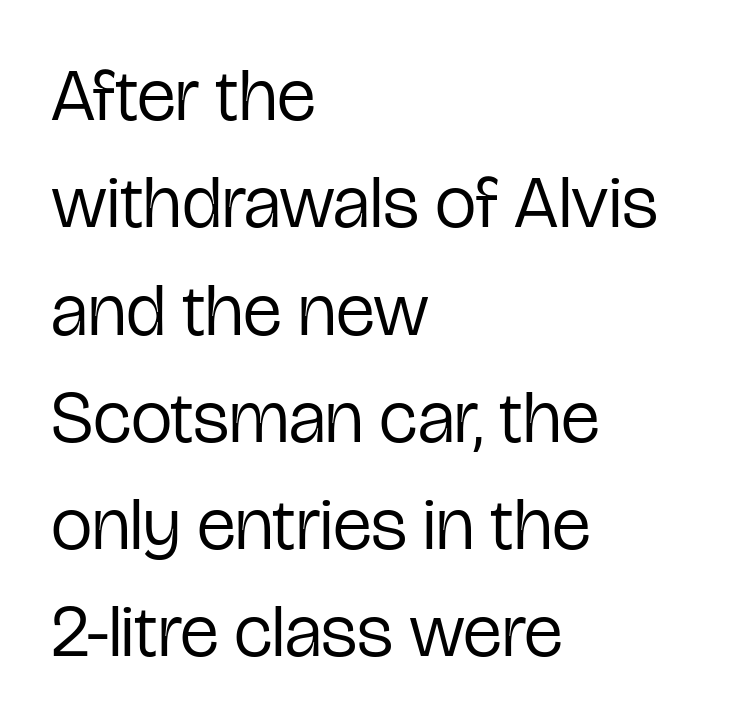
Q: Is the text bold? A: No.
Q: Is the text italic (slanted)? A: No, it is upright.
Q: Is the typeface a serif or a sans-serif typeface? A: Sans-serif.
Q: Is the text underlined? A: No.
Q: How is the paragraph aligned? A: Left-aligned.
Q: Is the spacing between letters normal or unusually wide? A: Normal.
Q: Is the spacing between lines tight, normal or loose? A: Normal.
Q: Width (condensed, normal, or wide)? A: Condensed.
Q: Stroke contrast? A: Low.
Q: x-height? A: Medium.
Q: Monospaced? A: No.
